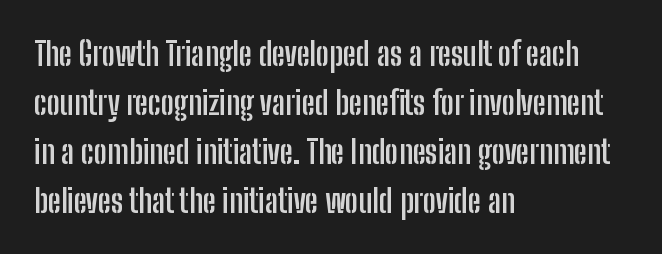
The image shows 32 px semibold, condensed sans-serif type, upright; set left-aligned, normal line spacing (1.53x), normal letter spacing, not underlined; low stroke contrast and a medium x-height.
